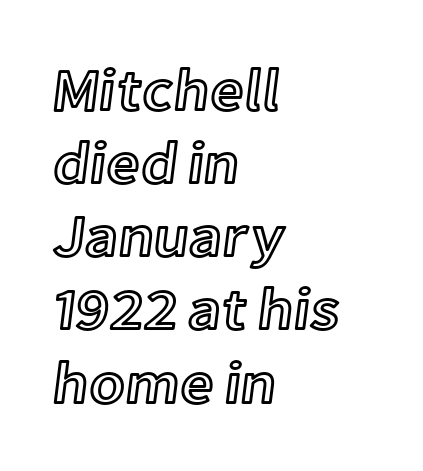
{"width": "normal", "x_height": "medium", "monospaced": "no", "underline": "no", "align": "left", "line_spacing_ratio": 1.24, "letter_spacing": "normal", "letter_spacing_em": 0.0, "glyph_px": 59}
